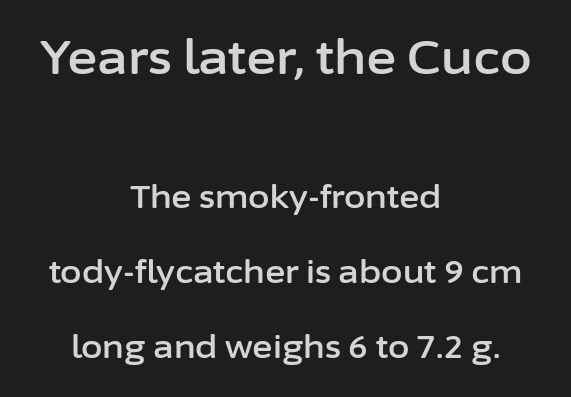
Notice how the stems are strictly vertical — no italics here. Centered paragraph, ragged on both sides. Each letter keeps its own natural width here, so spacing adapts to shape. Honestly, there is no underline to notice here at all.
